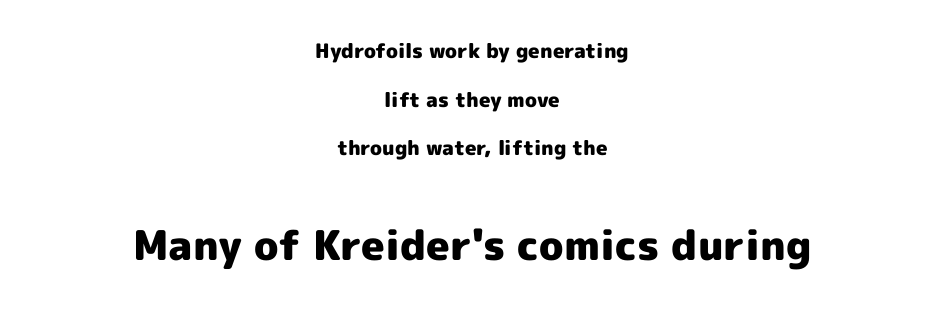
Summary of vertical rhythm: relaxed, with wide interline spacing. Stroke thickness is high; the sample reads as a true bold. Larger block? The one below; the one above is distinctly smaller. Any mark beneath the type? The region is blank. Character widths vary here, with narrow letters taking less room than wide ones.
